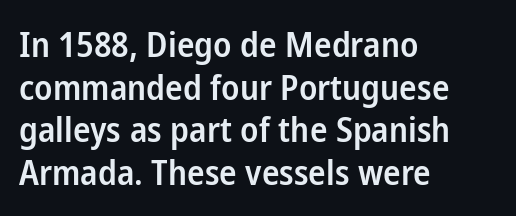
{"serif": "no", "italic": "no", "bold": "semi", "weight": "semibold", "width": "condensed", "stroke_contrast": "low", "x_height": "medium", "monospaced": "no", "underline": "no", "align": "left", "line_spacing_ratio": 1.22, "letter_spacing": "normal", "letter_spacing_em": 0.0, "glyph_px": 35}
